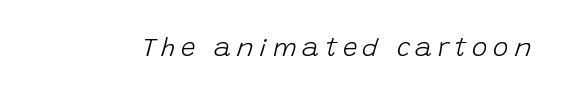
Q: Is the text bold? A: No.
Q: Is the text italic (slanted)? A: Yes, it leans right by about 15 degrees.
Q: Is the text underlined? A: No.
Q: Is the spacing between letters normal or unusually wide? A: Unusually wide.
